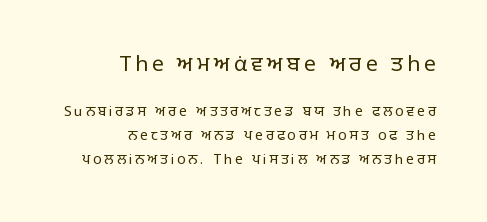
Every character sits straight up, as roman type does. Quick note: interline space is typical. This is not heavy type; no bold has been used. The type is letterspaced generously, with wide tracking. Reading top to bottom, the characters get smaller at the block break.
